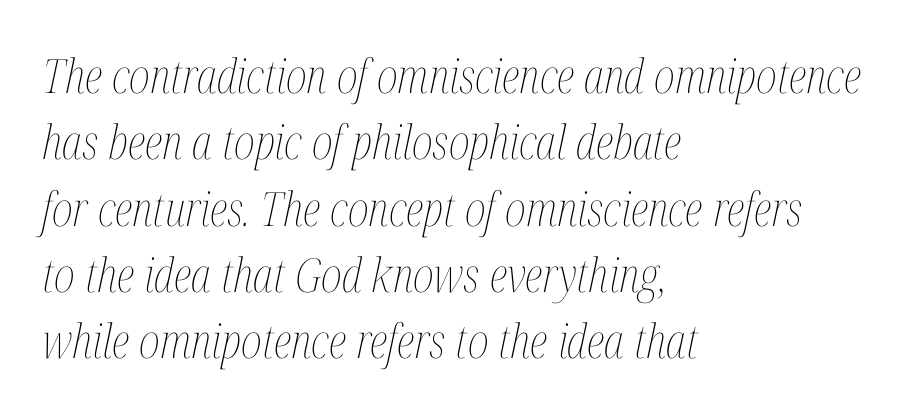
The passage shown is not bold in any degree. Clear beneath every line of the passage. Glyph-to-glyph distance matches everyday printed text. Typeset ragged right — the left edge is the straight one. The rendering applies a slant to the glyphs. Vertically, the passage feels balanced, rows spaced as you'd expect.
